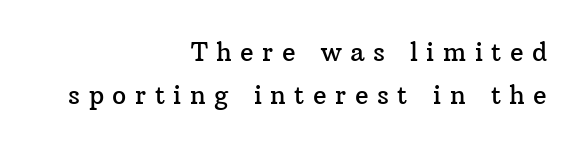
Reading down the block, your eye finds every line finishing at a fixed right position. Plain, unruled lines of type. The letters stand upright; this is a roman face. Glyph-to-glyph distance is far greater than everyday printed text.
